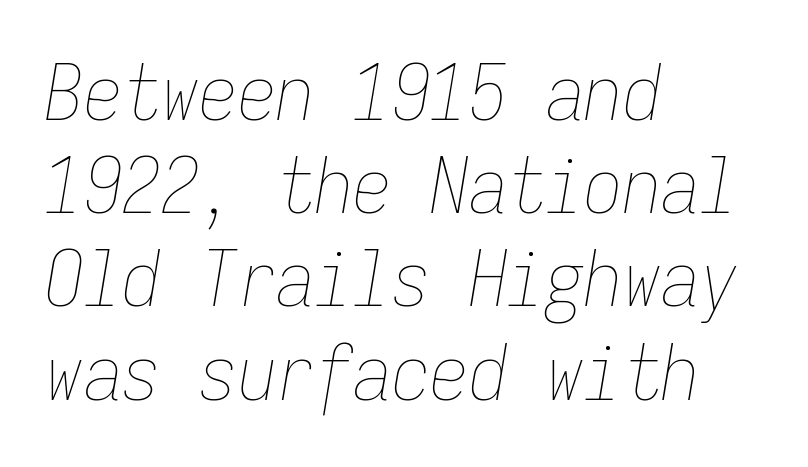
Horizontal alignment here is leftward, the default for most running prose. The horizontal fit of the characters is conventional and even. Monospaced: the letters line up in strict vertical columns. Is the type slanted? Yes — the strokes lean at a clear angle. Quick note: underline off.
